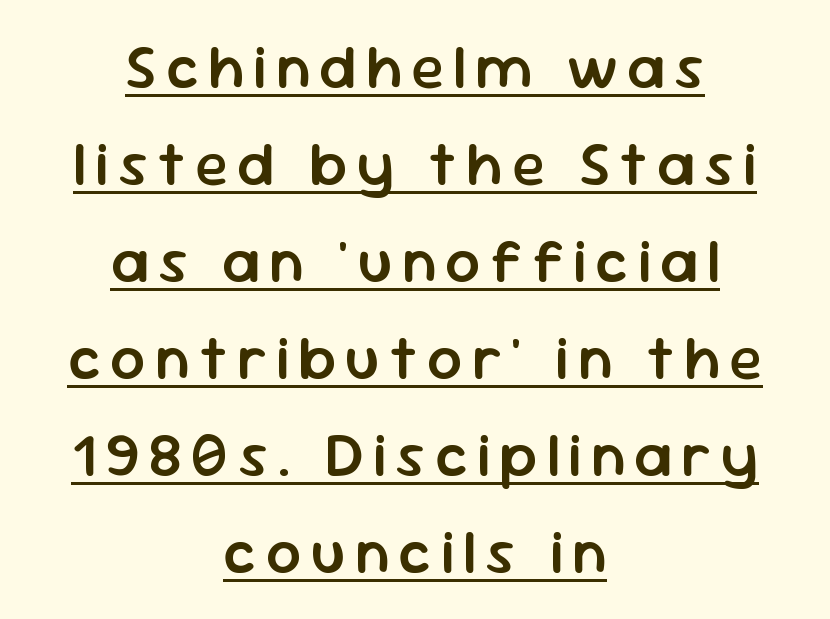
Q: Is the text bold? A: Semi-bold.
Q: Is the text italic (slanted)? A: No, it is upright.
Q: Is the typeface a serif or a sans-serif typeface? A: Sans-serif.
Q: Is the text underlined? A: Yes.
Q: How is the paragraph aligned? A: Centered.
Q: Is the spacing between lines tight, normal or loose? A: Normal.
Q: Width (condensed, normal, or wide)? A: Normal.
Q: Stroke contrast? A: Low.
Q: x-height? A: Medium.
Q: Monospaced? A: No.
